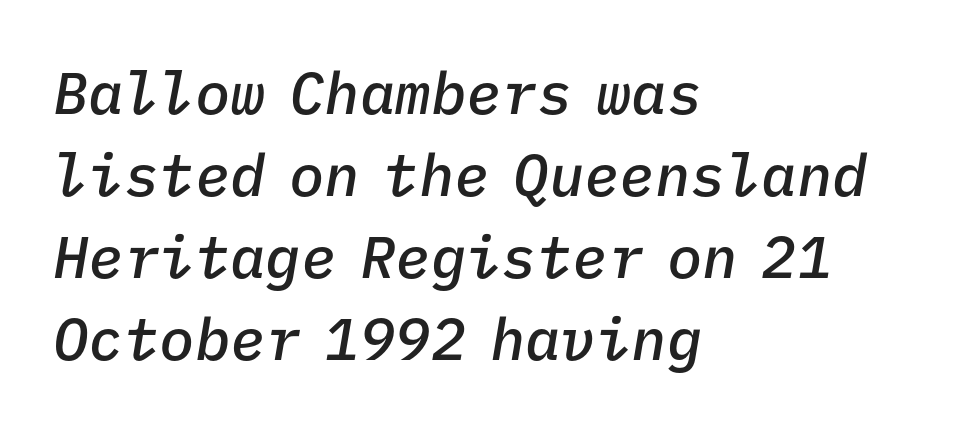
{"italic": "yes", "lean": "right", "slant_degrees": 9, "bold": "semi", "weight": "semibold", "width": "normal", "stroke_contrast": "low", "x_height": "medium", "monospaced": "yes", "underline": "no", "align": "left", "line_spacing": "normal", "line_spacing_ratio": 1.39, "letter_spacing": "normal", "letter_spacing_em": 0.0, "glyph_px": 59}
